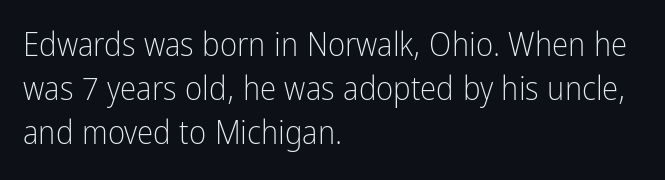
Q: Is the text bold? A: No.
Q: Is the text italic (slanted)? A: No, it is upright.
Q: Is the typeface a serif or a sans-serif typeface? A: Sans-serif.
Q: Is the text underlined? A: No.
Q: How is the paragraph aligned? A: Left-aligned.
Q: Is the spacing between letters normal or unusually wide? A: Normal.
Q: Is the spacing between lines tight, normal or loose? A: Normal.
Q: Width (condensed, normal, or wide)? A: Condensed.
Q: Stroke contrast? A: Low.
Q: x-height? A: Medium.
Q: Monospaced? A: No.
